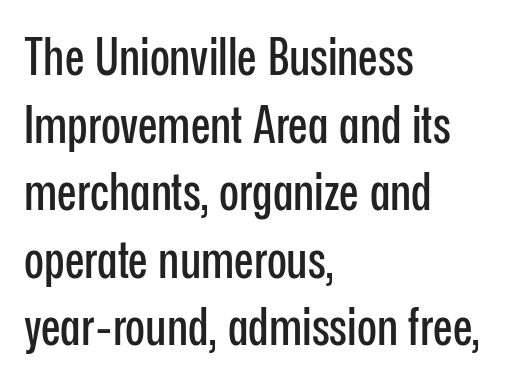
The letters stand straight up with perfectly vertical stems. You could not count columns in this text — the font is proportionally spaced. Clear beneath every line of the passage. These lines keep a tight, regular rhythm from letter to letter.
